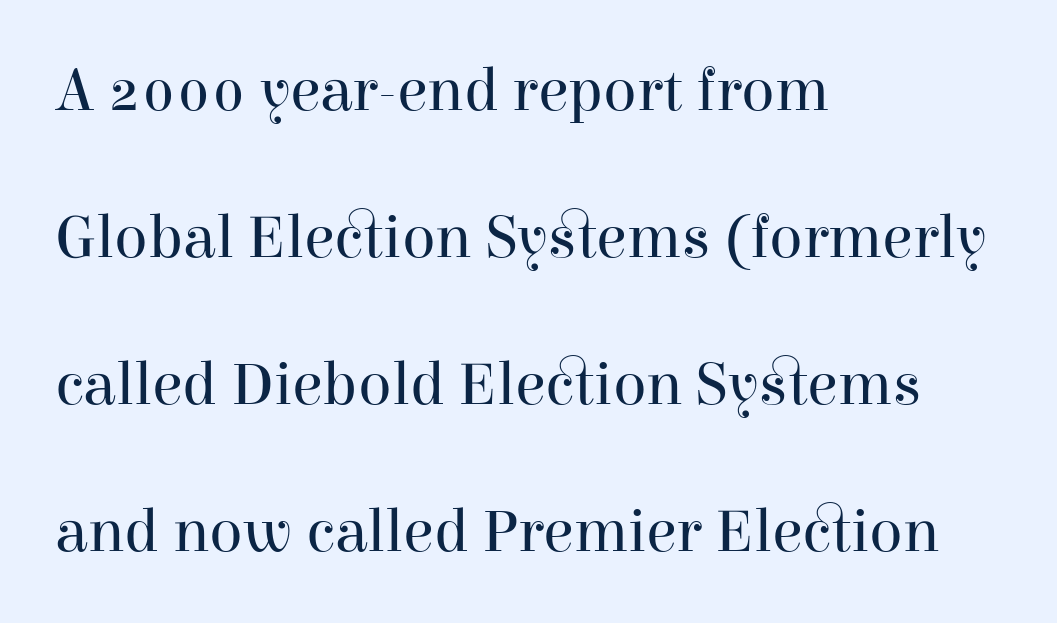
Letterform terminals end in serifs throughout the passage. Visually the block forms a straight wall on the left and a jagged coastline on the right. The passage shown has conventional tracking throughout. Underlining? Definitely not there. No extra ink here — the face is not bold. These lines stand farther apart than default settings would place them.
